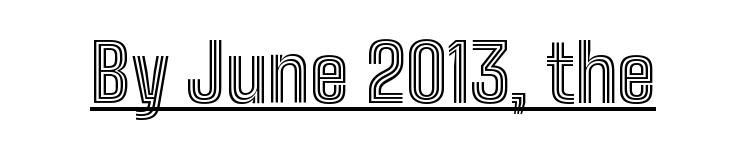
These lines are rendered in a variable-pitch font. Designer's note — italics off, roman on. Beneath each row of characters lies a ruled line. Observe the ordinary spacing: letters are neighbours, not strangers.
